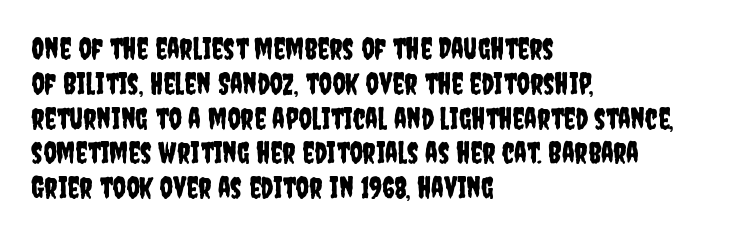
Q: Is the text italic (slanted)? A: No, it is upright.
Q: Is the typeface a serif or a sans-serif typeface? A: Sans-serif.
Q: Is the text underlined? A: No.
Q: How is the paragraph aligned? A: Left-aligned.
Q: Is the spacing between letters normal or unusually wide? A: Normal.
Q: Width (condensed, normal, or wide)? A: Condensed.
Q: Stroke contrast? A: Low.
Q: x-height? A: Large.
Q: Monospaced? A: No.
